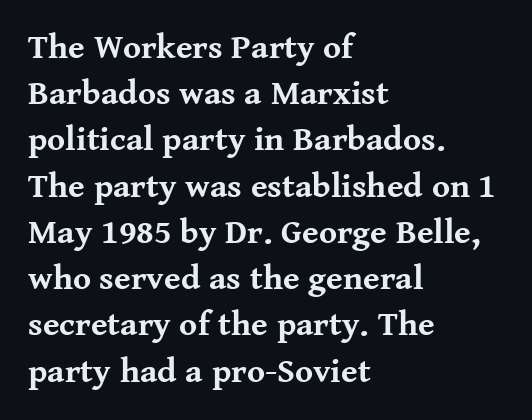
Varying glyph widths throughout — classic text-font behaviour. Casual observation: everything's shoved over to the left. This rendering leaves character spacing at its baseline value. The letters stand upright; this is a roman face. Chunky letters — that's bold for sure. The space beneath each line is pristine and unruled.
